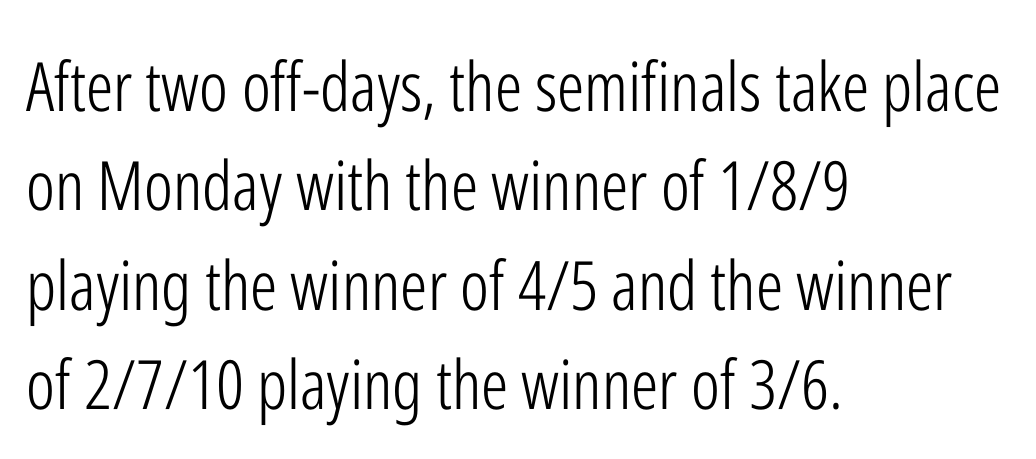
{"serif": "no", "italic": "no", "bold": "no", "weight": "light", "width": "condensed", "stroke_contrast": "low", "x_height": "medium", "monospaced": "no", "underline": "no", "align": "left", "line_spacing": "normal", "line_spacing_ratio": 1.46, "letter_spacing": "normal", "letter_spacing_em": 0.0, "glyph_px": 68}
